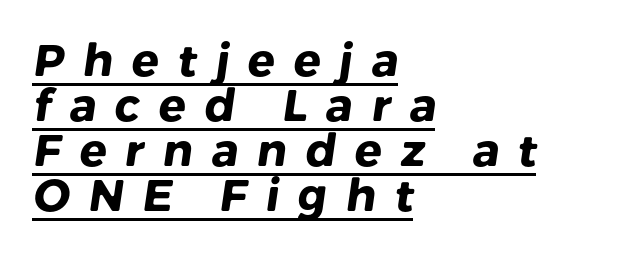
{"serif": "no", "bold": "yes", "weight": "heavy", "width": "normal", "stroke_contrast": "low", "x_height": "medium", "monospaced": "no", "underline": "yes", "align": "left", "line_spacing": "tight", "line_spacing_ratio": 1.0, "letter_spacing": "wide", "letter_spacing_em": 0.41, "glyph_px": 45}
